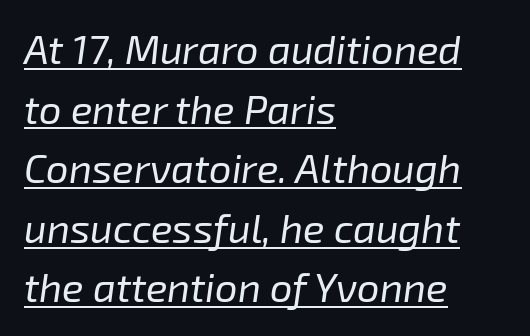
Q: Is the text bold? A: No.
Q: Is the text italic (slanted)? A: Yes, it leans right by about 8 degrees.
Q: Is the text underlined? A: Yes.
Q: How is the paragraph aligned? A: Left-aligned.
Q: Is the spacing between letters normal or unusually wide? A: Normal.
Q: Is the spacing between lines tight, normal or loose? A: Normal.
Q: Width (condensed, normal, or wide)? A: Normal.
Q: Stroke contrast? A: Low.
Q: x-height? A: Medium.
Q: Monospaced? A: No.
